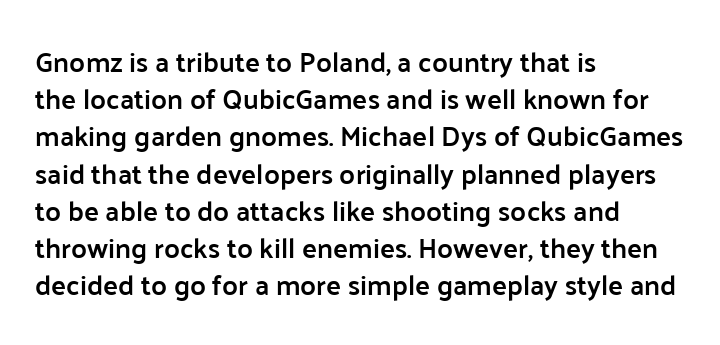
The foot of each line stays bare and open. Vertical spacing — default. The lettering stays uniformly vertical, giving the passage a roman look. These lines are set flush left with a ragged right edge. Look at the tracking — it's just the regular setting, nothing added. Each letter's strokes conclude bluntly, with no projecting serifs.
